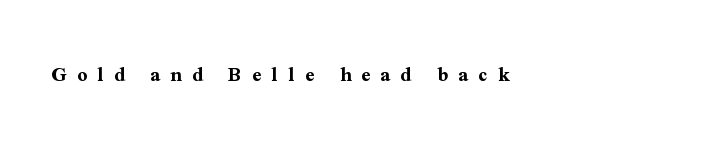
Q: Is the text bold? A: Yes.
Q: Is the text italic (slanted)? A: No, it is upright.
Q: Is the text underlined? A: No.
Q: Is the spacing between letters normal or unusually wide? A: Unusually wide.
